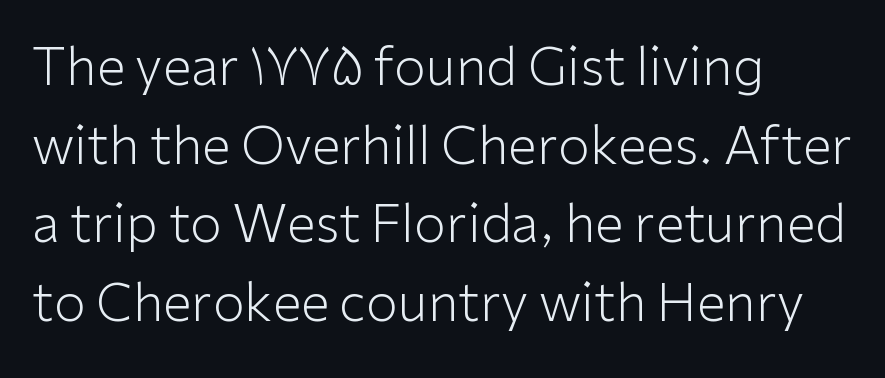
The image shows 52 px light sans-serif type, upright; set left-aligned, normal line spacing (1.51x), normal letter spacing, not underlined; low stroke contrast and a medium x-height.
